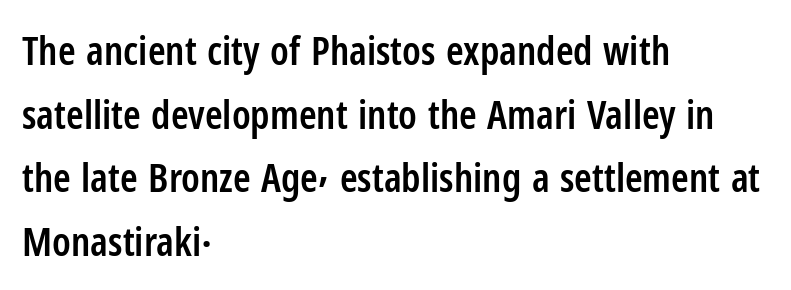
The image shows 40 px semibold, condensed sans-serif type, upright; set left-aligned, normal line spacing (1.59x), normal letter spacing, not underlined; low stroke contrast and a medium x-height.
